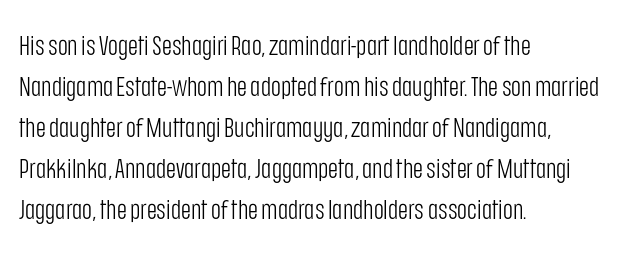
{"italic": "no", "bold": "no", "underline": "no", "align": "left", "line_spacing": "normal", "line_spacing_ratio": 1.52, "letter_spacing": "normal", "letter_spacing_em": 0.0, "glyph_px": 27}
